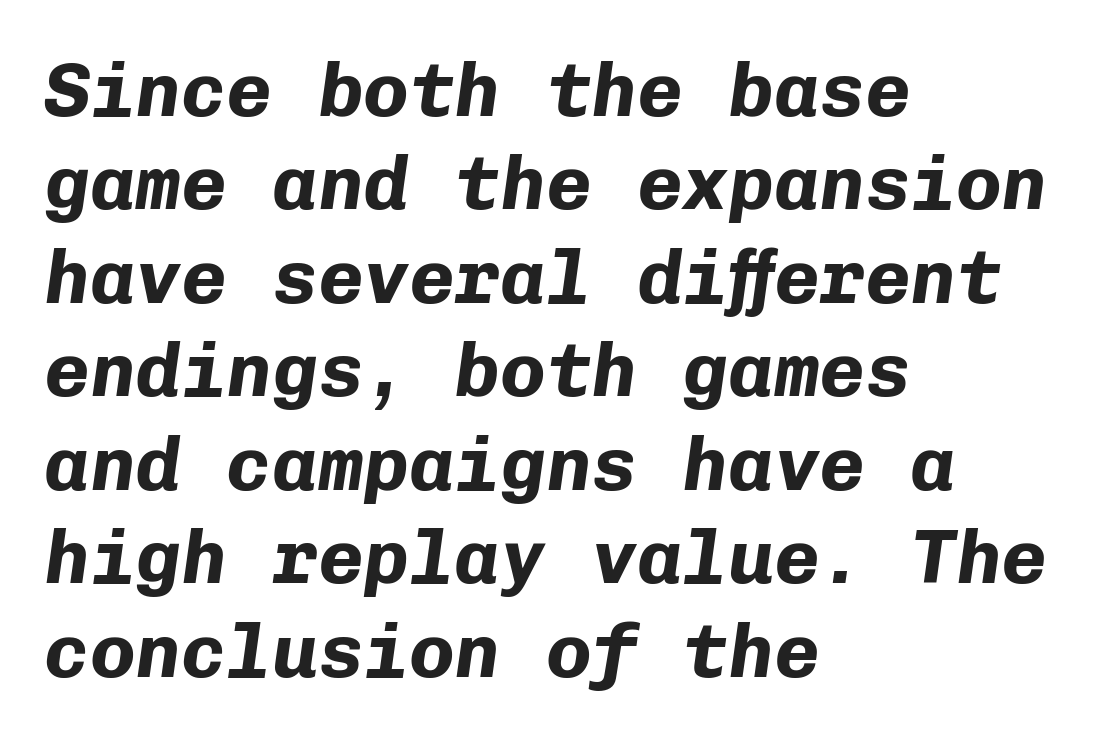
When letters slant like this, we call the style italic. All the whitespace from short lines collects on the right. There is no visible air inserted between adjacent glyphs. This sample has the even, mechanical cadence of fixed-width lettering. Does the weight exceed regular? Yes, all the way to bold.
